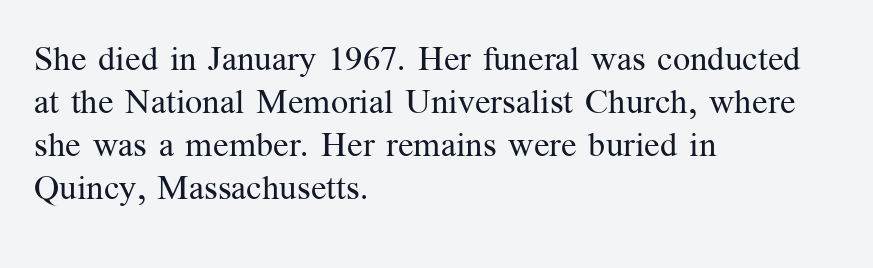
The foot of each line stays bare and open. The face used here is rendered with its standard letterfit. Vertical stems look standard width or narrower in stroke. Upright lettering throughout. Horizontally, the lines are justified to the leading edge only.
